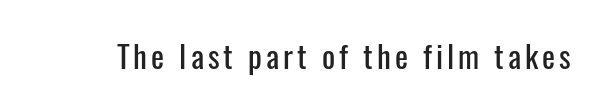
The image shows 31 px condensed sans-serif type, upright; set not underlined; low stroke contrast and a medium x-height.
